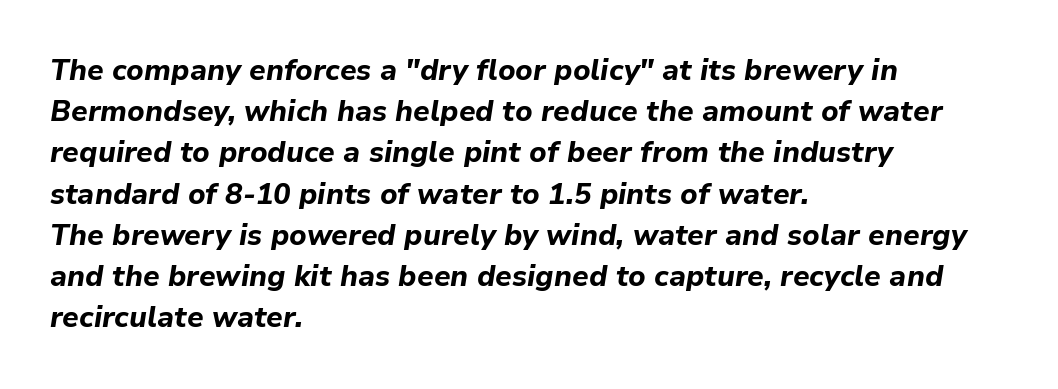
Q: Is the text bold? A: Yes.
Q: Is the text italic (slanted)? A: Yes, it leans right by about 9 degrees.
Q: Is the text underlined? A: No.
Q: How is the paragraph aligned? A: Left-aligned.
Q: Is the spacing between letters normal or unusually wide? A: Normal.
Q: Is the spacing between lines tight, normal or loose? A: Normal.
Q: Width (condensed, normal, or wide)? A: Normal.
Q: Stroke contrast? A: Low.
Q: x-height? A: Medium.
Q: Monospaced? A: No.
